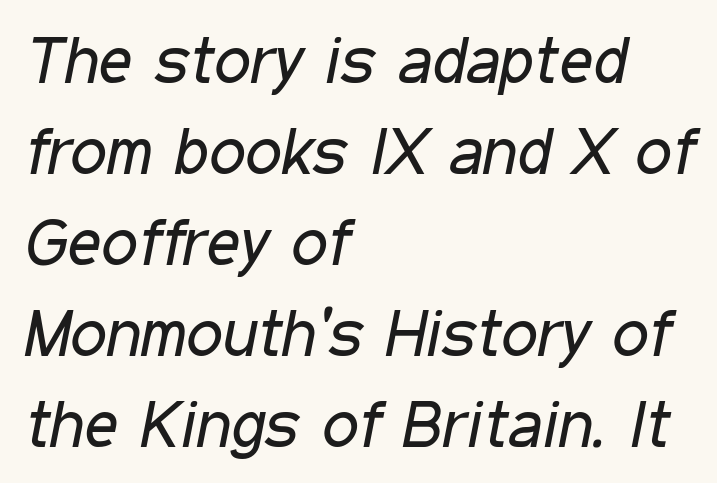
{"italic": "yes", "lean": "right", "slant_degrees": 11, "bold": "no", "weight": "regular", "width": "condensed", "stroke_contrast": "low", "x_height": "medium", "monospaced": "no", "underline": "no", "align": "left", "line_spacing": "normal", "line_spacing_ratio": 1.4, "letter_spacing": "normal", "letter_spacing_em": 0.0, "glyph_px": 65}
